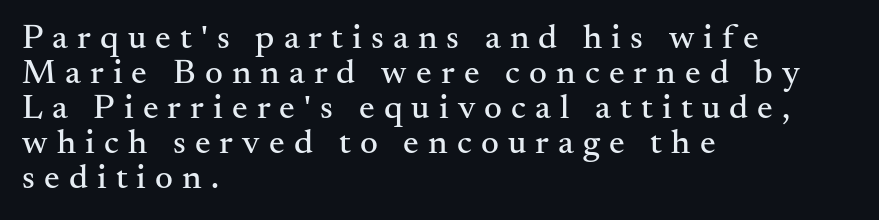
Q: Is the text italic (slanted)? A: No, it is upright.
Q: Is the typeface a serif or a sans-serif typeface? A: Serif.
Q: Is the text underlined? A: No.
Q: How is the paragraph aligned? A: Left-aligned.
Q: Is the spacing between letters normal or unusually wide? A: Unusually wide.
Q: Is the spacing between lines tight, normal or loose? A: Tight.
Q: Width (condensed, normal, or wide)? A: Normal.
Q: Stroke contrast? A: Medium.
Q: x-height? A: Small.
Q: Monospaced? A: No.
